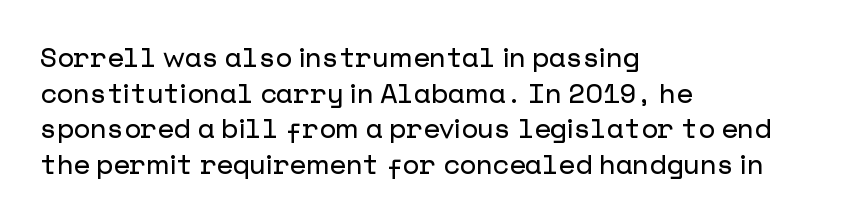
{"italic": "no", "underline": "no", "align": "left", "line_spacing": "normal", "line_spacing_ratio": 1.32, "letter_spacing": "normal", "letter_spacing_em": 0.0, "glyph_px": 27}
